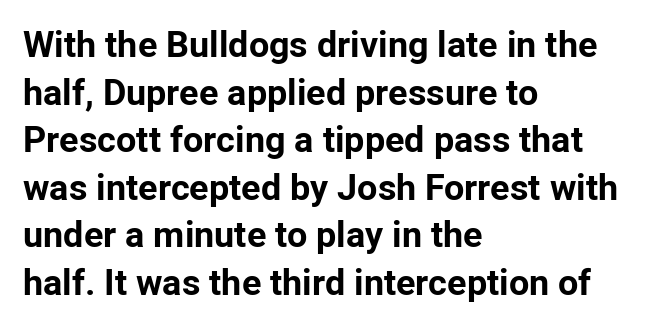
Does extra space separate the letters? No, they use regular spacing. One glance says typical: line gaps are just what's usual. A roman cut, with each character standing at attention. Look at the stroke-to-counter ratio: heavy, a bold. You could not count columns in this text — the font is proportionally spaced. A classic flush-left, rag-right setting is used for this passage.
